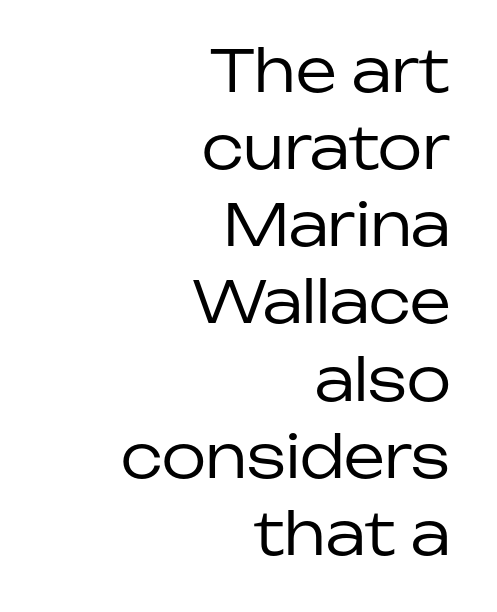
{"serif": "no", "italic": "no", "bold": "no", "weight": "regular", "width": "normal", "stroke_contrast": "low", "x_height": "medium", "monospaced": "no", "underline": "no", "align": "right", "line_spacing": "normal", "line_spacing_ratio": 1.33, "letter_spacing": "normal", "letter_spacing_em": 0.0, "glyph_px": 58}
